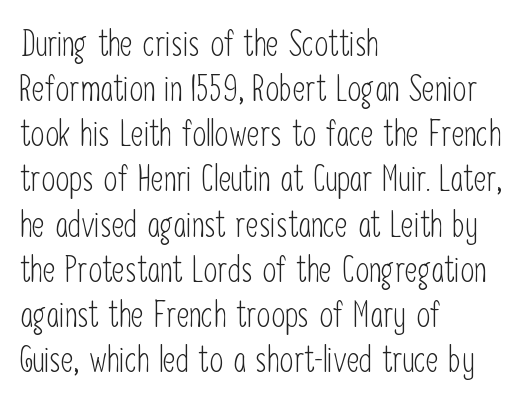
Q: Is the text bold? A: No.
Q: Is the text italic (slanted)? A: No, it is upright.
Q: Is the typeface a serif or a sans-serif typeface? A: Sans-serif.
Q: Is the text underlined? A: No.
Q: How is the paragraph aligned? A: Left-aligned.
Q: Is the spacing between letters normal or unusually wide? A: Normal.
Q: Is the spacing between lines tight, normal or loose? A: Normal.
Q: Width (condensed, normal, or wide)? A: Condensed.
Q: Stroke contrast? A: Low.
Q: x-height? A: Medium.
Q: Monospaced? A: No.
